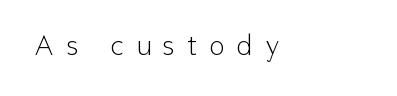
Alignment: flush left. Characters remain perfectly vertical along every line. The weight would be labelled regular, book, light, or lighter still. Descenders hang freely into open space. Each word looks stretched out because of the extra space between its letters.
